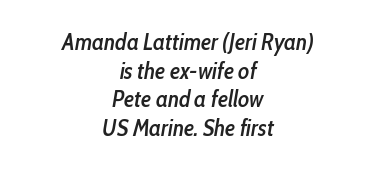
Q: Is the text bold? A: Semi-bold.
Q: Is the text italic (slanted)? A: Yes, it leans right by about 10 degrees.
Q: Is the text underlined? A: No.
Q: How is the paragraph aligned? A: Centered.
Q: Is the spacing between letters normal or unusually wide? A: Normal.
Q: Is the spacing between lines tight, normal or loose? A: Normal.
